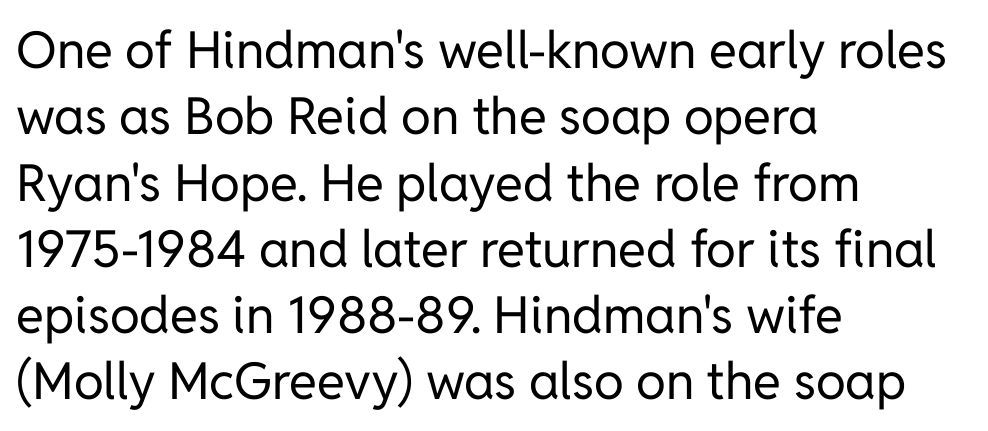
Q: Is the text bold? A: No.
Q: Is the text italic (slanted)? A: No, it is upright.
Q: Is the typeface a serif or a sans-serif typeface? A: Sans-serif.
Q: Is the text underlined? A: No.
Q: How is the paragraph aligned? A: Left-aligned.
Q: Is the spacing between letters normal or unusually wide? A: Normal.
Q: Is the spacing between lines tight, normal or loose? A: Normal.
Q: Width (condensed, normal, or wide)? A: Normal.
Q: Stroke contrast? A: Low.
Q: x-height? A: Medium.
Q: Monospaced? A: No.
